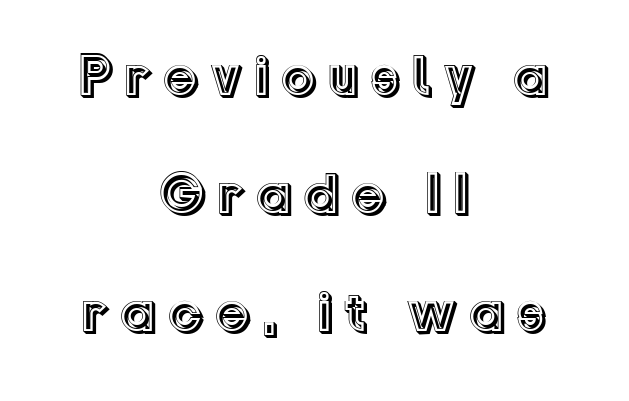
{"italic": "no", "width": "normal", "x_height": "medium", "monospaced": "no", "underline": "no", "align": "center", "line_spacing": "loose", "line_spacing_ratio": 2.07, "glyph_px": 57}
